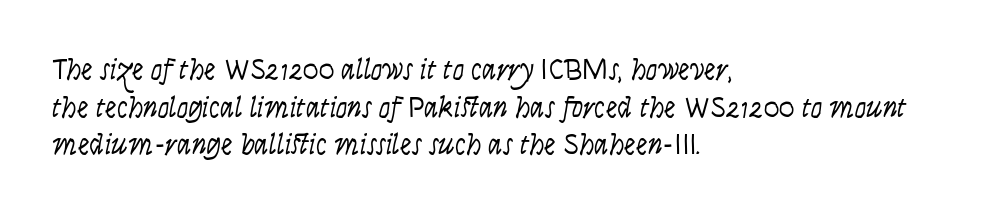
Q: Is the text bold? A: No.
Q: Is the text italic (slanted)? A: Yes.
Q: Is the typeface a serif or a sans-serif typeface? A: Sans-serif.
Q: Is the text underlined? A: No.
Q: How is the paragraph aligned? A: Left-aligned.
Q: Is the spacing between letters normal or unusually wide? A: Normal.
Q: Is the spacing between lines tight, normal or loose? A: Normal.
Q: Width (condensed, normal, or wide)? A: Condensed.
Q: Stroke contrast? A: Low.
Q: x-height? A: Large.
Q: Monospaced? A: No.
